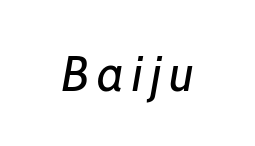
Q: Is the text bold? A: No.
Q: Is the text italic (slanted)? A: Yes, it leans right by about 7 degrees.
Q: Is the text underlined? A: No.
Q: Width (condensed, normal, or wide)? A: Normal.
Q: Stroke contrast? A: Low.
Q: x-height? A: Medium.
Q: Monospaced? A: No.
